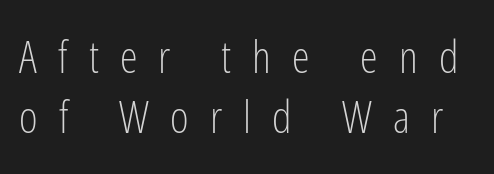
The image shows 45 px light, condensed sans-serif type, upright; set normal line spacing (1.34x), unusually wide letter spacing (+0.47 em), not underlined; low stroke contrast and a medium x-height.
